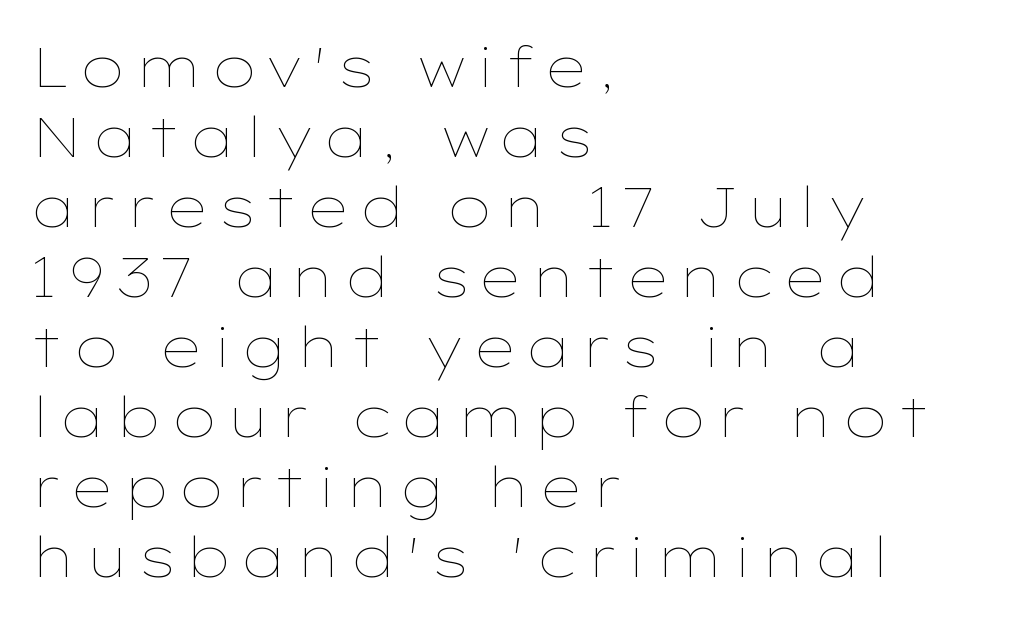
The letters stand straight up with perfectly vertical stems. Stroke mass is kept to a normal reading level or below. The compositor pushed each line to the left boundary. You could not count columns in this text — the font is proportionally spaced.
